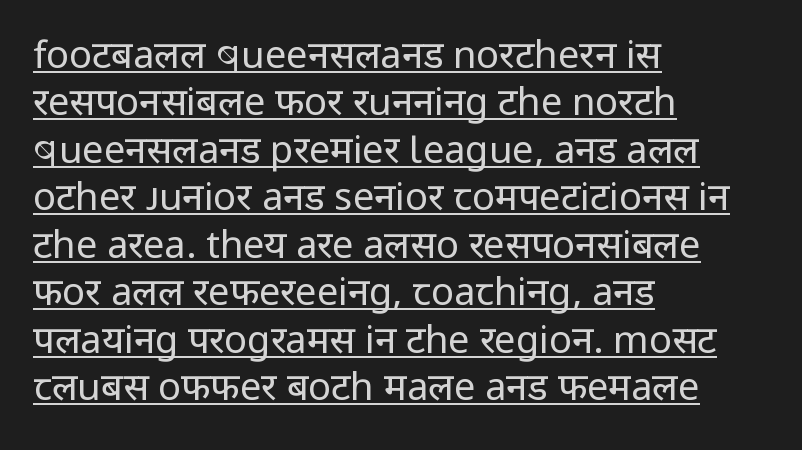
{"serif": "no", "italic": "no", "bold": "no", "weight": "regular", "width": "normal", "stroke_contrast": "low", "x_height": "medium", "monospaced": "no", "underline": "yes", "align": "left", "line_spacing": "normal", "line_spacing_ratio": 1.25, "letter_spacing": "normal", "letter_spacing_em": 0.0, "glyph_px": 38}
